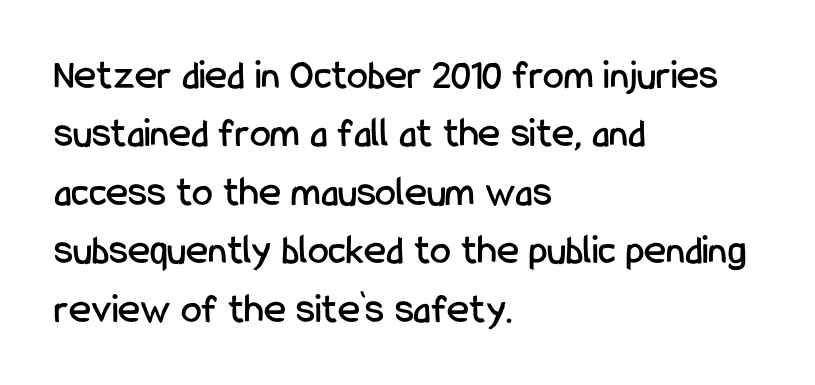
{"serif": "no", "italic": "no", "width": "condensed", "stroke_contrast": "low", "x_height": "medium", "monospaced": "no", "underline": "no", "align": "left", "line_spacing": "normal", "line_spacing_ratio": 1.39, "letter_spacing": "normal", "letter_spacing_em": 0.0, "glyph_px": 42}
